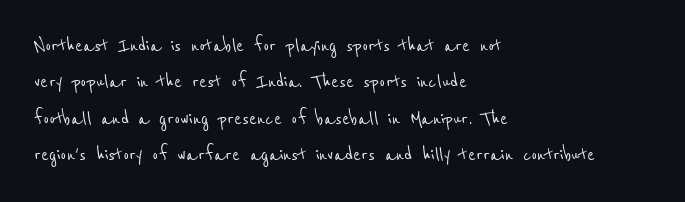
The image shows 23 px text type; set left-aligned, normal line spacing (1.58x), normal letter spacing, not underlined.
